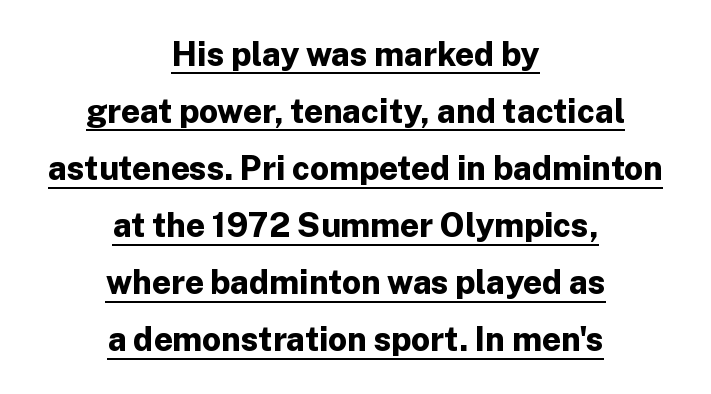
{"serif": "no", "italic": "no", "bold": "yes", "weight": "bold", "width": "normal", "stroke_contrast": "low", "x_height": "medium", "monospaced": "no", "underline": "yes", "align": "center", "line_spacing_ratio": 1.73, "letter_spacing": "normal", "letter_spacing_em": 0.0, "glyph_px": 33}
